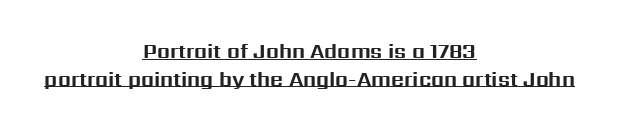
Q: Is the text bold? A: Yes.
Q: Is the text italic (slanted)? A: No, it is upright.
Q: Is the text underlined? A: Yes.
Q: How is the paragraph aligned? A: Centered.
Q: Is the spacing between letters normal or unusually wide? A: Normal.
Q: Is the spacing between lines tight, normal or loose? A: Normal.
